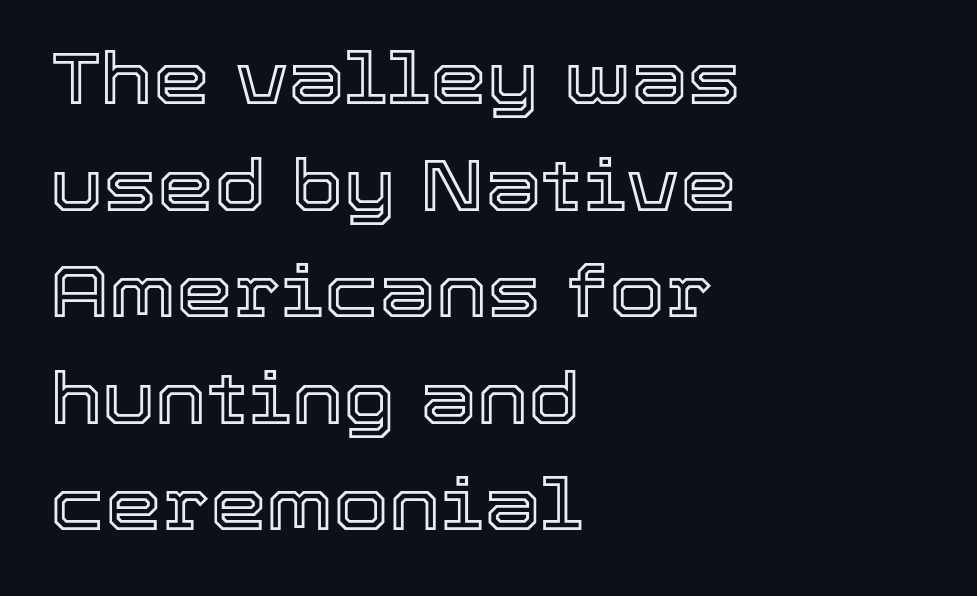
{"italic": "no", "width": "normal", "x_height": "medium", "monospaced": "no", "underline": "no", "align": "left", "line_spacing": "normal", "line_spacing_ratio": 1.48, "letter_spacing": "normal", "letter_spacing_em": 0.0, "glyph_px": 72}
